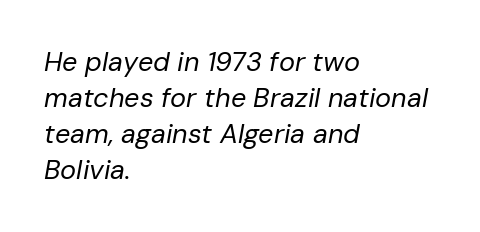
The image shows 27 px text type, italic (leaning right); set left-aligned, normal line spacing (1.33x), normal letter spacing, not underlined.
